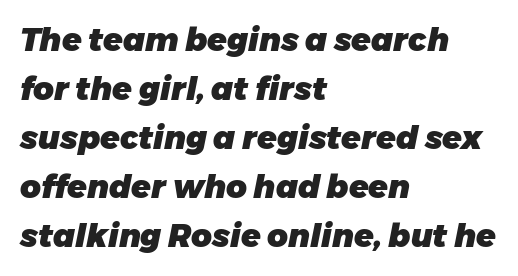
{"italic": "yes", "lean": "right", "slant_degrees": 11, "bold": "yes", "weight": "heavy", "width": "normal", "stroke_contrast": "low", "x_height": "medium", "monospaced": "no", "underline": "no", "align": "left", "line_spacing": "normal", "line_spacing_ratio": 1.53, "letter_spacing": "normal", "letter_spacing_em": 0.0, "glyph_px": 32}
